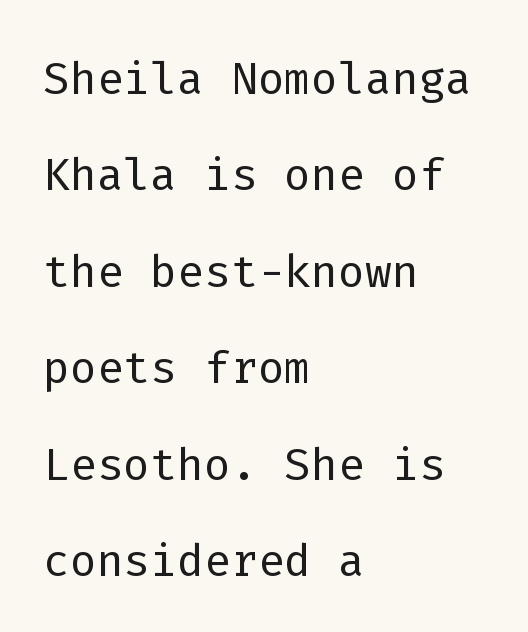
{"serif": "no", "italic": "no", "bold": "no", "weight": "light", "width": "normal", "stroke_contrast": "low", "x_height": "medium", "monospaced": "yes", "underline": "no", "align": "left", "line_spacing": "normal", "line_spacing_ratio": 1.53, "letter_spacing": "normal", "letter_spacing_em": 0.0, "glyph_px": 63}
